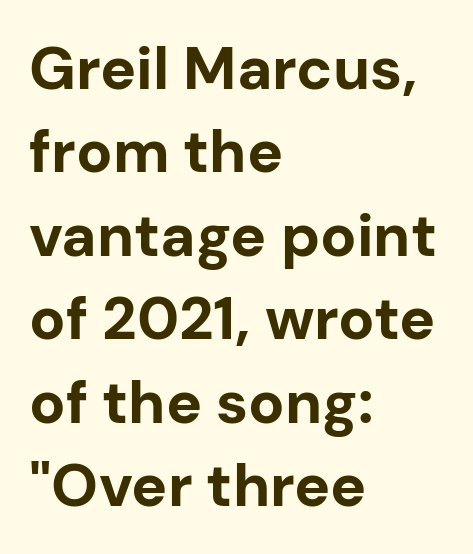
The image shows 60 px bold sans-serif type, upright; set left-aligned, normal line spacing (1.39x), normal letter spacing, not underlined; low stroke contrast and a medium x-height.
